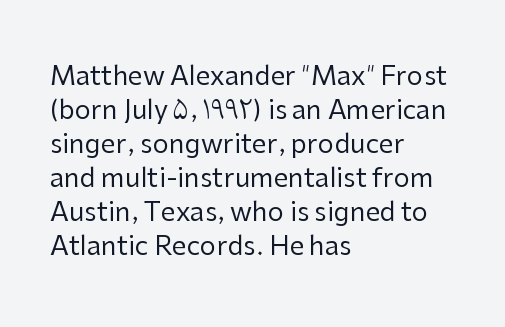
Q: Is the text bold? A: No.
Q: Is the text italic (slanted)? A: No, it is upright.
Q: Is the text underlined? A: No.
Q: How is the paragraph aligned? A: Left-aligned.
Q: Is the spacing between letters normal or unusually wide? A: Normal.
Q: Is the spacing between lines tight, normal or loose? A: Normal.
